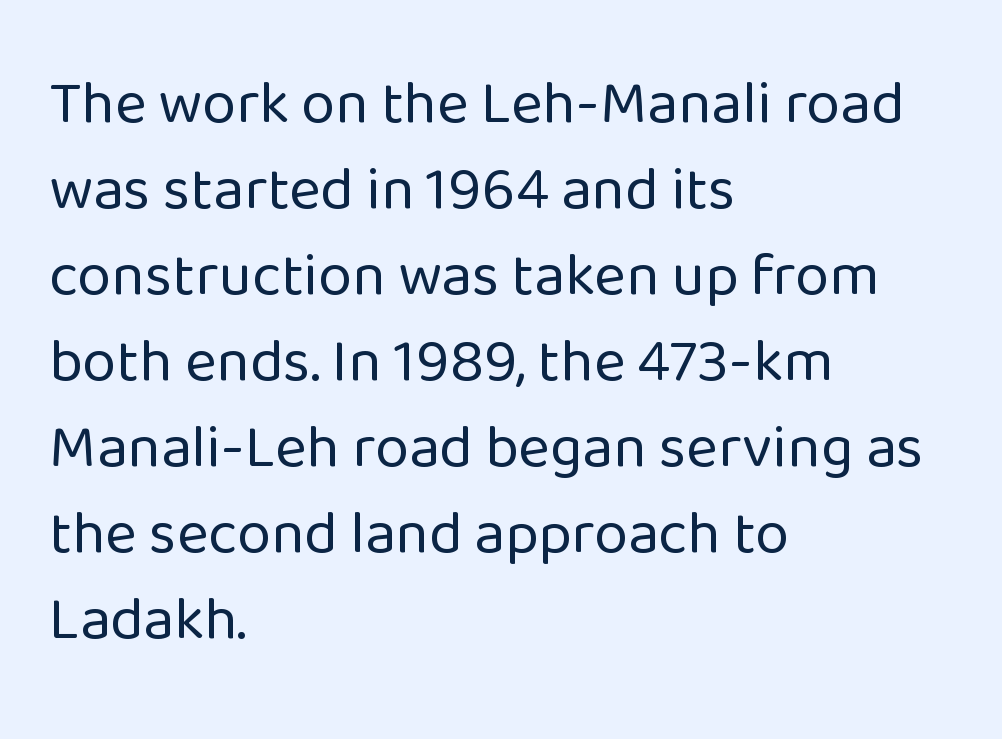
The rendering uses a moderate line-height, typical for paragraphs. The face looks like a standard text weight, possibly lighter. A typesetter would call this proportional, since set widths differ per character. Default kerning and tracking; the words read as compact shapes.
